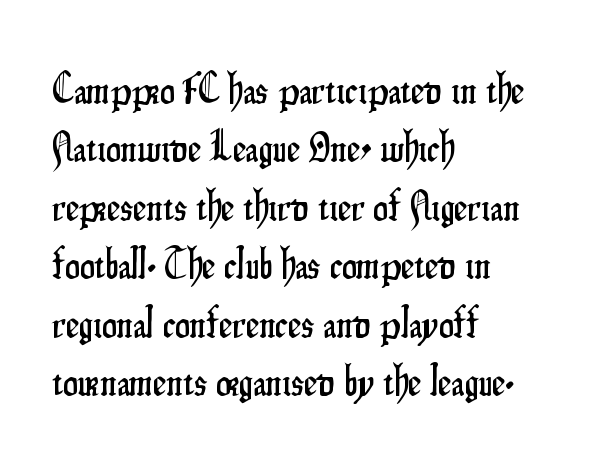
Q: Is the text italic (slanted)? A: No, it is upright.
Q: Is the typeface a serif or a sans-serif typeface? A: Sans-serif.
Q: Is the text underlined? A: No.
Q: How is the paragraph aligned? A: Left-aligned.
Q: Is the spacing between letters normal or unusually wide? A: Normal.
Q: Is the spacing between lines tight, normal or loose? A: Normal.
Q: Width (condensed, normal, or wide)? A: Condensed.
Q: Stroke contrast? A: Low.
Q: x-height? A: Small.
Q: Monospaced? A: No.
